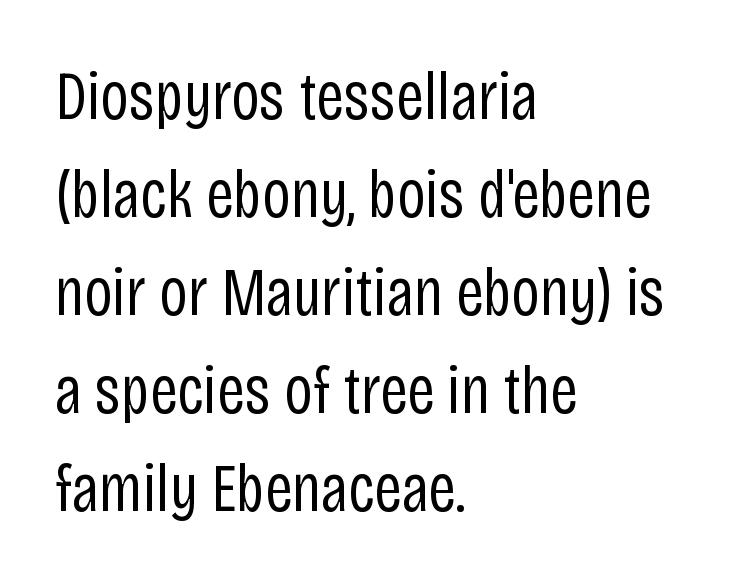
Notice how the passage keeps a crisp vertical edge on the left only. Think standard paragraph weight, or any step lighter than that. Honestly, the row spacing looks completely unremarkable. Check the space under the baseline: it is left empty. Between one letter and the next there's only the usual sliver of space.
